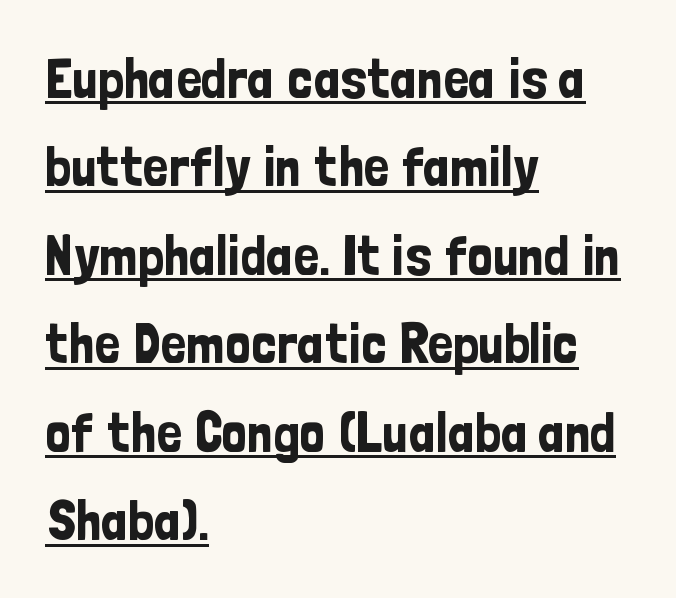
How are the letters spaced? Ordinarily, with no added tracking. Looks like regular typesetting: each glyph gets only the width it needs. This sample carries an underscore along the baseline area. The type sits square on the baseline with zero lean. Regarding leading, the lines here are spaced in the standard way. Font category for this specimen: sans-serif.
